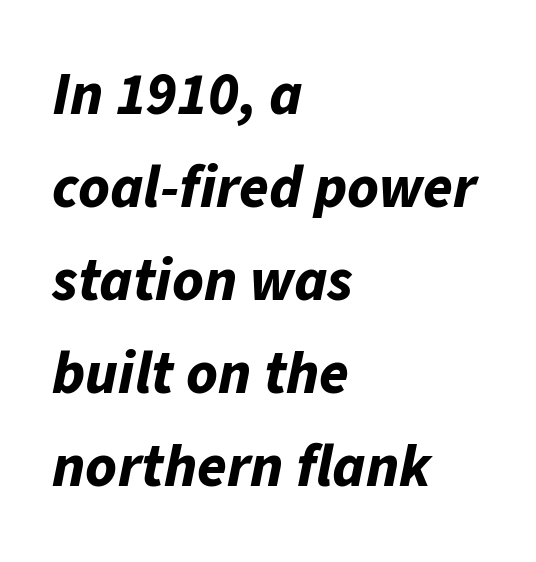
Q: Is the text bold? A: Yes.
Q: Is the text italic (slanted)? A: Yes, it leans right by about 11 degrees.
Q: Is the text underlined? A: No.
Q: How is the paragraph aligned? A: Left-aligned.
Q: Is the spacing between letters normal or unusually wide? A: Normal.
Q: Is the spacing between lines tight, normal or loose? A: Normal.
Q: Width (condensed, normal, or wide)? A: Normal.
Q: Stroke contrast? A: Low.
Q: x-height? A: Medium.
Q: Monospaced? A: No.
